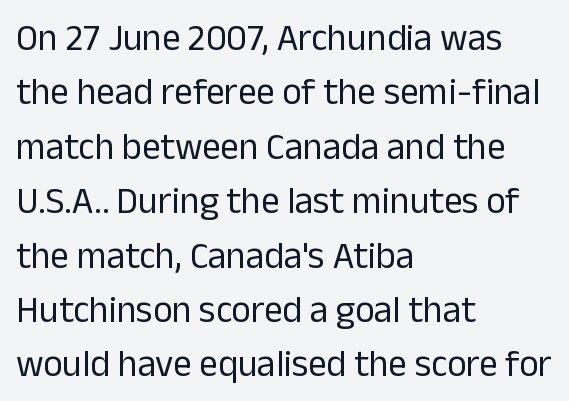
{"serif": "no", "italic": "no", "bold": "no", "weight": "regular", "width": "normal", "stroke_contrast": "low", "x_height": "medium", "monospaced": "no", "underline": "no", "align": "left", "line_spacing": "normal", "line_spacing_ratio": 1.47, "letter_spacing": "normal", "letter_spacing_em": 0.0, "glyph_px": 37}
